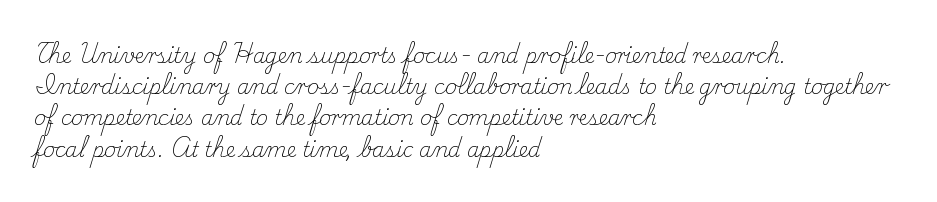
Between one letter and the next there's only the usual sliver of space. Letters rest on an invisible, unmarked baseline. Does the copy run flush right? No — it runs flush left. Nothing heavy about these letters — not bold at all.
